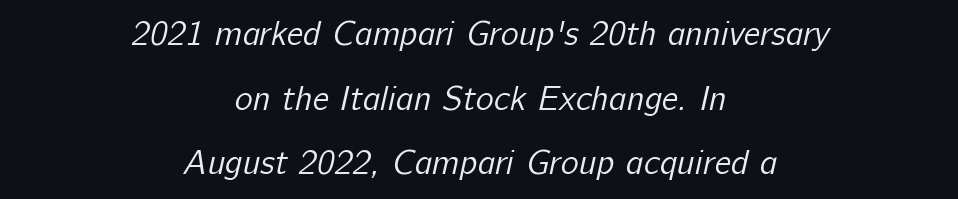
Q: Is the text bold? A: No.
Q: Is the typeface a serif or a sans-serif typeface? A: Sans-serif.
Q: Is the text underlined? A: No.
Q: How is the paragraph aligned? A: Centered.
Q: Is the spacing between letters normal or unusually wide? A: Normal.
Q: Is the spacing between lines tight, normal or loose? A: Loose.
Q: Width (condensed, normal, or wide)? A: Normal.
Q: Stroke contrast? A: Low.
Q: x-height? A: Medium.
Q: Monospaced? A: No.
